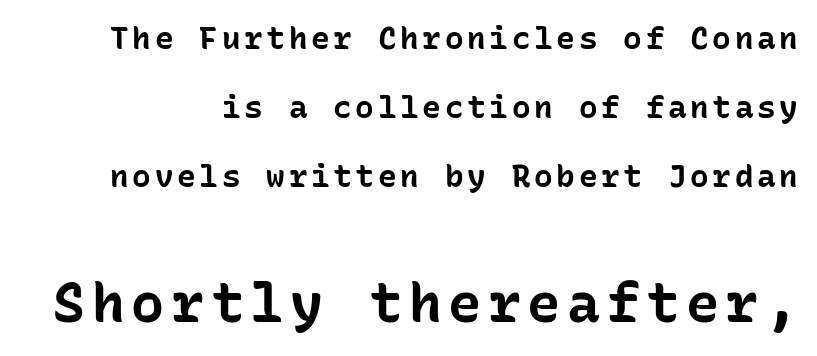
How would I describe the line gaps? Wide and relaxed. A clean baseline with only descenders dipping below it. Heavy, bold letterforms. Posture: vertical. Letterform terminals end flat and unadorned throughout the passage. The rendering uses typewriter-style spacing with identical character cells.
